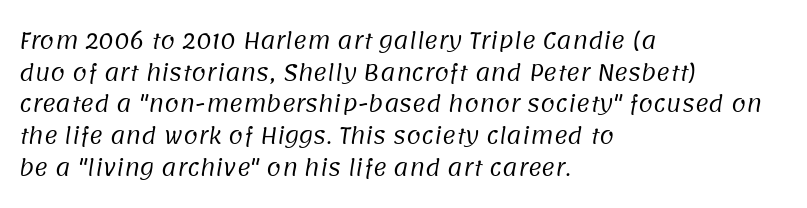
{"bold": "no", "underline": "no", "align": "left", "line_spacing": "normal", "line_spacing_ratio": 1.51, "letter_spacing": "normal", "letter_spacing_em": 0.0, "glyph_px": 21}
